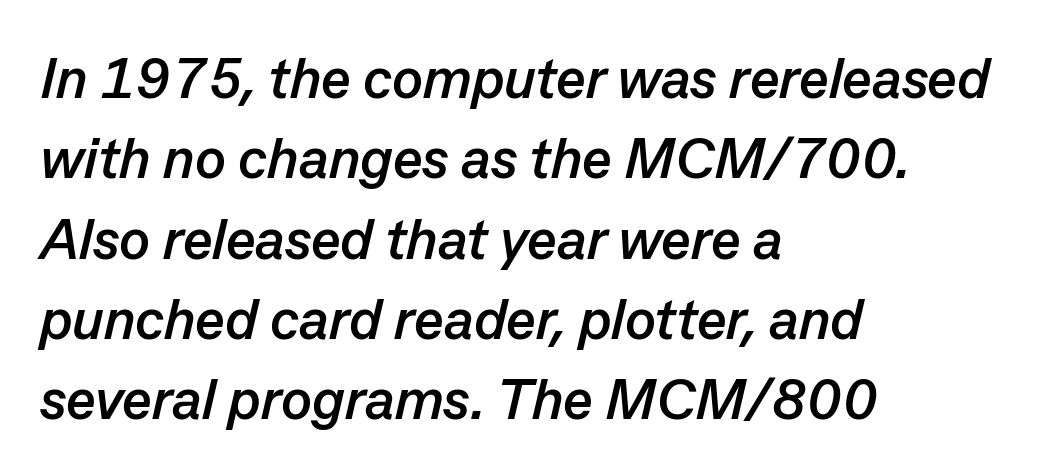
{"italic": "yes", "lean": "right", "slant_degrees": 13, "bold": "yes", "weight": "semibold", "width": "normal", "stroke_contrast": "low", "x_height": "medium", "monospaced": "no", "underline": "no", "align": "left", "line_spacing": "normal", "line_spacing_ratio": 1.41, "letter_spacing": "normal", "letter_spacing_em": 0.0, "glyph_px": 57}
